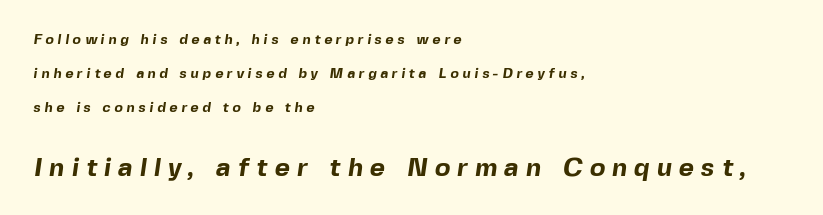
The image shows 26 px bold type; set left-aligned, loose line spacing (2.43x), unusually wide letter spacing (+0.27 em), not underlined; the second (bottom) block is 1.86x larger.
